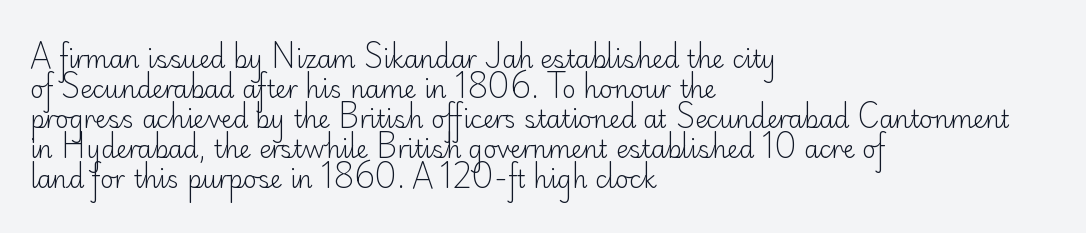
{"italic": "no", "bold": "no", "underline": "no", "align": "left", "line_spacing": "normal", "line_spacing_ratio": 1.25, "letter_spacing": "normal", "letter_spacing_em": 0.0, "glyph_px": 24}
